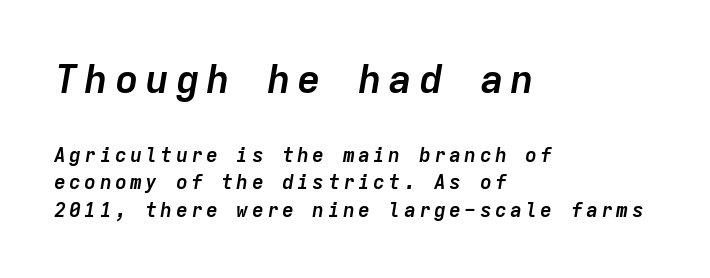
Q: Is the text bold? A: Yes.
Q: Is the text italic (slanted)? A: Yes, it leans right by about 9 degrees.
Q: Is the text underlined? A: No.
Q: How is the paragraph aligned? A: Left-aligned.
Q: Is the spacing between lines tight, normal or loose? A: Normal.
Q: Which block of text is set in a larger size, the first (top) or the second (bottom)? A: The first (top) one.
Q: Width (condensed, normal, or wide)? A: Normal.
Q: Stroke contrast? A: Low.
Q: x-height? A: Medium.
Q: Monospaced? A: Yes.
